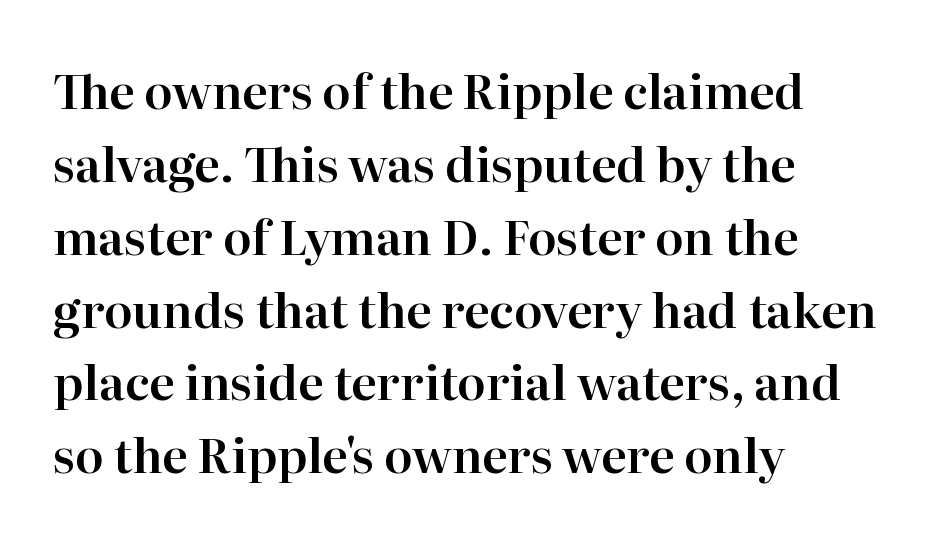
Evenly set lines give the paragraph a standard silhouette. Caption: multi-line text, flush left, ragged right. The type sits square on the baseline with zero lean. Descenders are the only things crossing below the line.
